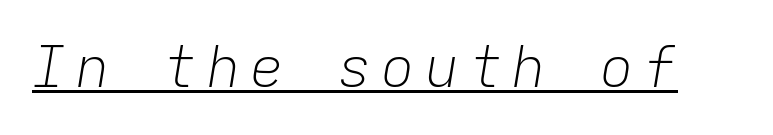
Q: Is the text bold? A: No.
Q: Is the text italic (slanted)? A: Yes, it leans right by about 9 degrees.
Q: Is the text underlined? A: Yes.
Q: Width (condensed, normal, or wide)? A: Normal.
Q: Stroke contrast? A: Low.
Q: x-height? A: Medium.
Q: Monospaced? A: Yes.
